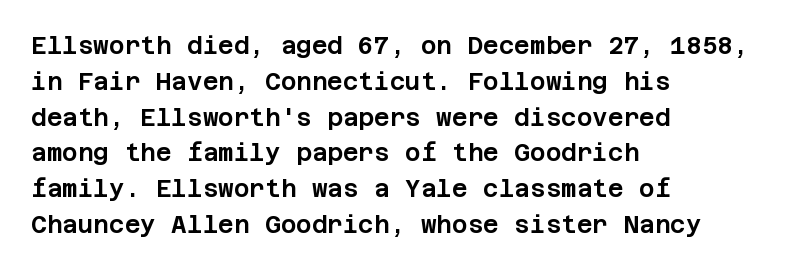
Q: Is the text italic (slanted)? A: No, it is upright.
Q: Is the text underlined? A: No.
Q: How is the paragraph aligned? A: Left-aligned.
Q: Is the spacing between letters normal or unusually wide? A: Normal.
Q: Is the spacing between lines tight, normal or loose? A: Normal.
